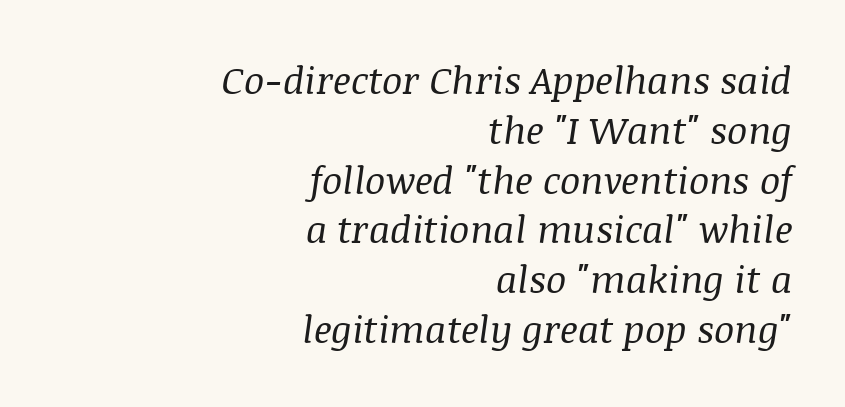
Nobody touched the tracking dial on this one. Horizontal alignment here is rightward, an uncommon choice for prose. Each stroke keeps to a modest, everyday thickness or less. The block of text has a typical density, with ordinary space between rows. Descender tails drop into unmarked territory. The axis of the letterforms is tilted away from vertical.
